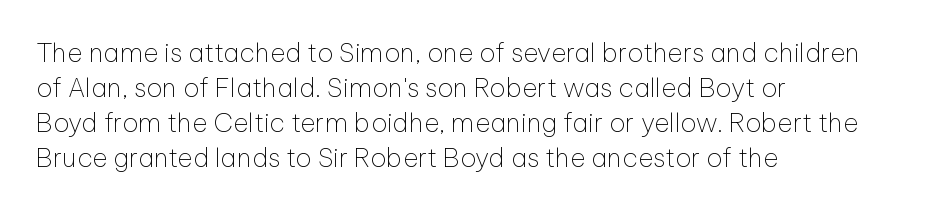
{"italic": "no", "bold": "no", "underline": "no", "align": "left", "line_spacing": "normal", "line_spacing_ratio": 1.34, "letter_spacing": "normal", "letter_spacing_em": 0.0, "glyph_px": 26}
